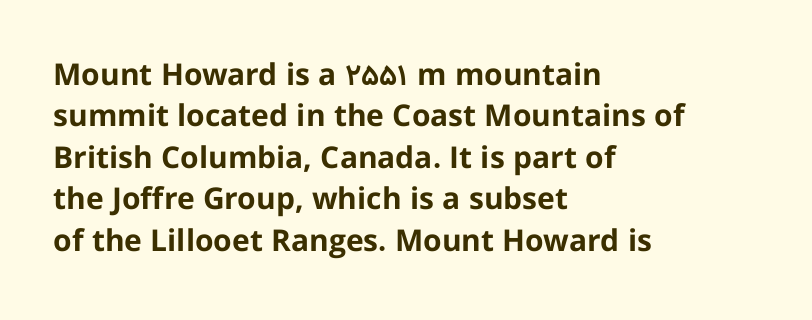
A full-strength bold gives these letters their thick strokes. Caption: standard tracking, unaltered. Every stem runs plumb, perpendicular to the baseline. The space beneath each line is pristine and unruled.
